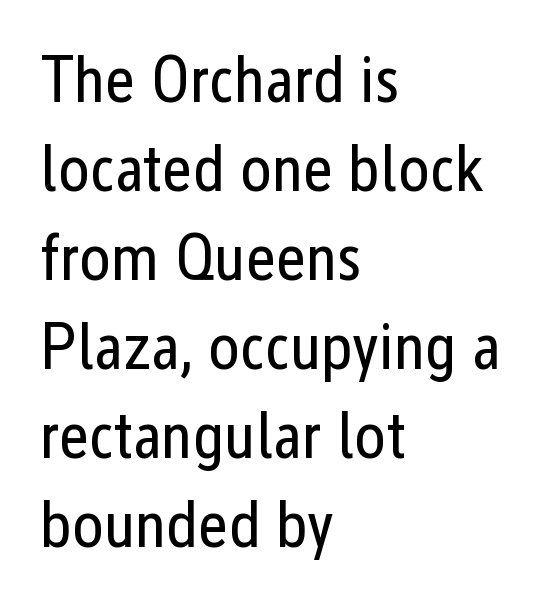
{"serif": "no", "italic": "no", "bold": "no", "weight": "regular", "width": "condensed", "stroke_contrast": "low", "x_height": "medium", "monospaced": "no", "underline": "no", "align": "left", "line_spacing": "normal", "line_spacing_ratio": 1.35, "letter_spacing": "normal", "letter_spacing_em": 0.0, "glyph_px": 66}
